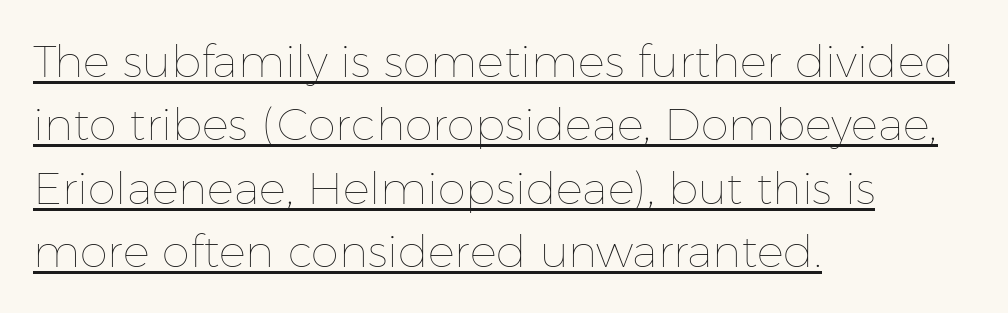
The image shows 45 px thin type, upright; set left-aligned, normal line spacing (1.41x), normal letter spacing, underlined; low stroke contrast and a medium x-height.
